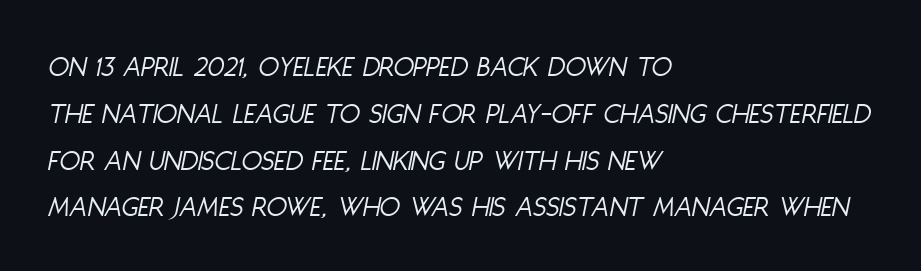
Q: Is the text bold? A: No.
Q: Is the text italic (slanted)? A: Yes, it leans right by about 11 degrees.
Q: Is the text underlined? A: No.
Q: How is the paragraph aligned? A: Left-aligned.
Q: Is the spacing between letters normal or unusually wide? A: Normal.
Q: Is the spacing between lines tight, normal or loose? A: Normal.
Q: Width (condensed, normal, or wide)? A: Condensed.
Q: Stroke contrast? A: Low.
Q: x-height? A: Large.
Q: Monospaced? A: No.
